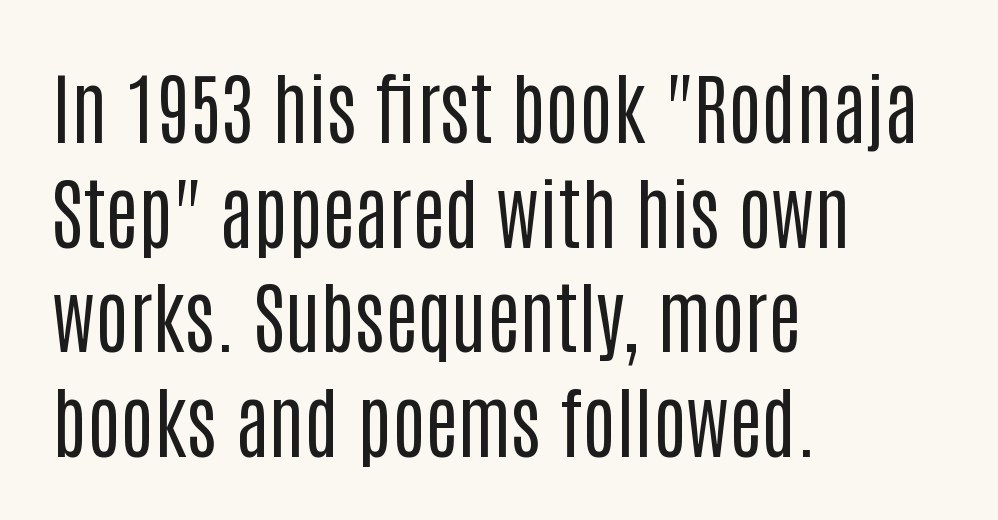
Q: Is the text bold? A: No.
Q: Is the text italic (slanted)? A: No, it is upright.
Q: Is the typeface a serif or a sans-serif typeface? A: Sans-serif.
Q: Is the text underlined? A: No.
Q: How is the paragraph aligned? A: Left-aligned.
Q: Is the spacing between letters normal or unusually wide? A: Normal.
Q: Is the spacing between lines tight, normal or loose? A: Normal.
Q: Width (condensed, normal, or wide)? A: Condensed.
Q: Stroke contrast? A: Low.
Q: x-height? A: Large.
Q: Monospaced? A: No.
